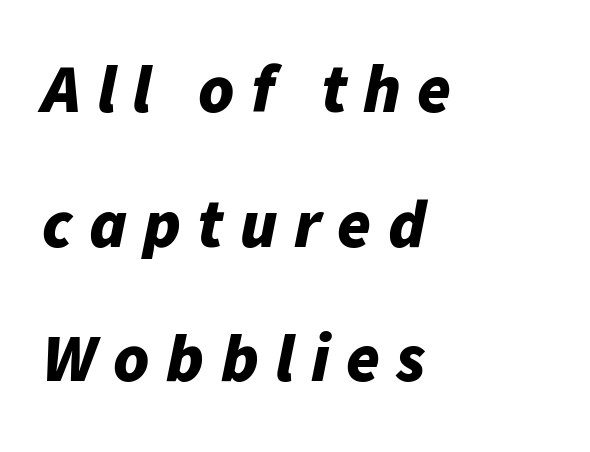
{"italic": "yes", "lean": "right", "slant_degrees": 11, "bold": "yes", "weight": "bold", "width": "normal", "stroke_contrast": "low", "x_height": "medium", "monospaced": "no", "underline": "no", "align": "left", "line_spacing": "loose", "line_spacing_ratio": 1.98, "letter_spacing": "wide", "letter_spacing_em": 0.24, "glyph_px": 68}
